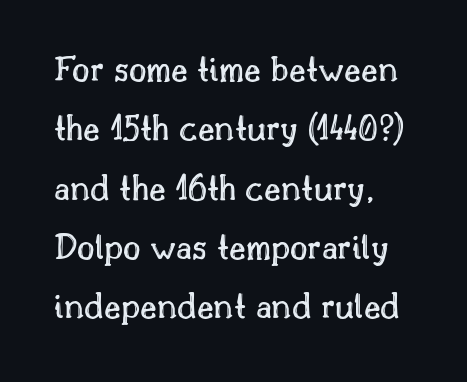
{"italic": "no", "width": "normal", "x_height": "small", "monospaced": "no", "underline": "no", "align": "left", "line_spacing": "normal", "line_spacing_ratio": 1.56, "letter_spacing": "normal", "letter_spacing_em": 0.0, "glyph_px": 38}
